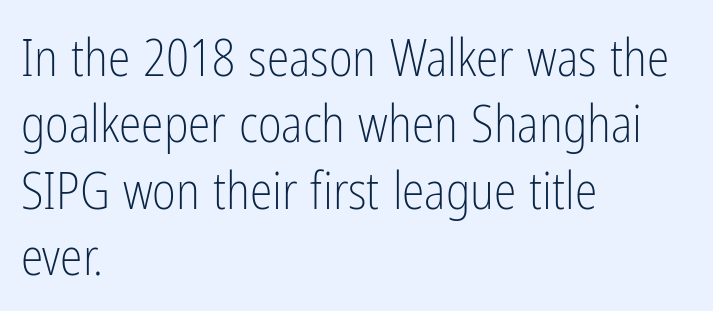
{"serif": "no", "italic": "no", "bold": "no", "weight": "light", "width": "condensed", "stroke_contrast": "low", "x_height": "medium", "monospaced": "no", "underline": "no", "align": "left", "line_spacing": "normal", "line_spacing_ratio": 1.3, "letter_spacing": "normal", "letter_spacing_em": 0.0, "glyph_px": 51}
